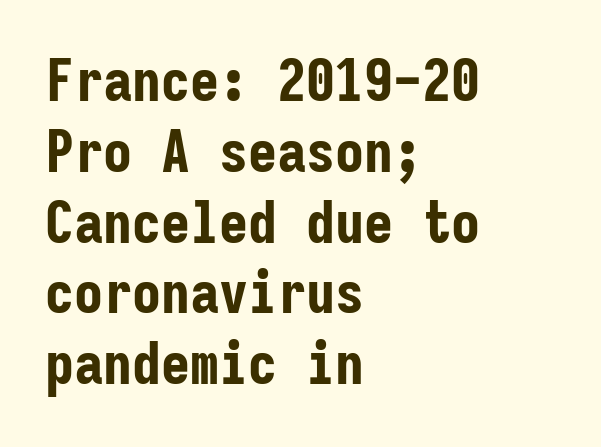
{"serif": "no", "italic": "no", "bold": "yes", "weight": "bold", "width": "condensed", "stroke_contrast": "low", "x_height": "medium", "monospaced": "yes", "underline": "no", "align": "left", "line_spacing_ratio": 1.22, "letter_spacing": "normal", "letter_spacing_em": 0.0, "glyph_px": 58}
